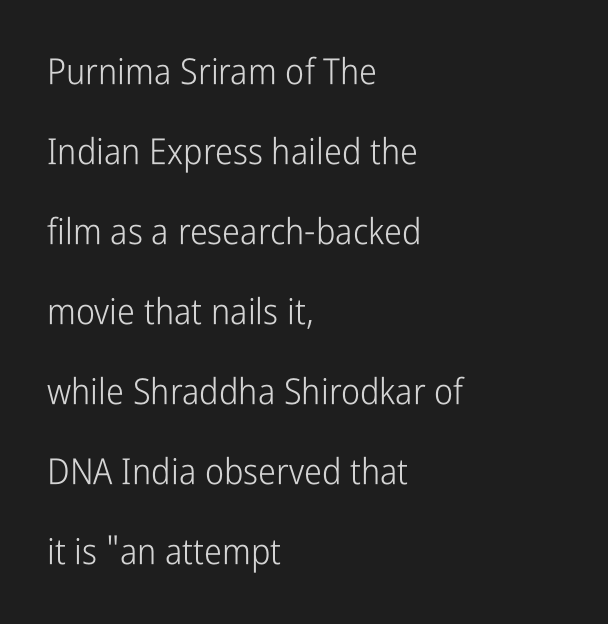
This rendering leaves character spacing at its baseline value. Posture: upright roman. Grotesque or geometric, the face here clearly has no serifs. Heft: none added — not bold. Here the designer chose a conventional face with non-uniform glyph widths.
